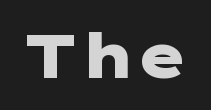
Q: Is the text bold? A: Yes.
Q: Is the text italic (slanted)? A: No, it is upright.
Q: Is the typeface a serif or a sans-serif typeface? A: Sans-serif.
Q: Is the text underlined? A: No.
Q: Is the spacing between letters normal or unusually wide? A: Normal.
Q: Width (condensed, normal, or wide)? A: Wide.
Q: Stroke contrast? A: Low.
Q: x-height? A: Medium.
